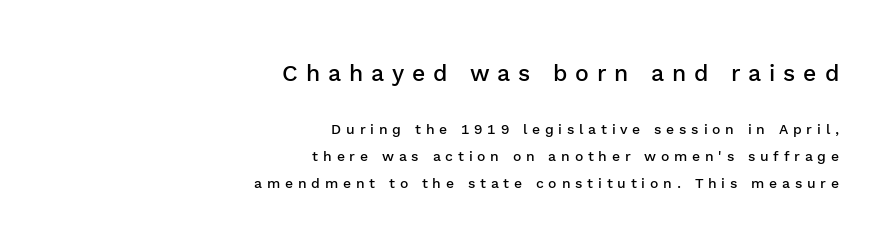
{"italic": "no", "bold": "semi", "underline": "no", "align": "right", "line_spacing": "loose", "line_spacing_ratio": 1.94, "letter_spacing": "wide", "letter_spacing_em": 0.34, "larger_block": "first", "size_ratio": 1.64, "glyph_px": 23}
